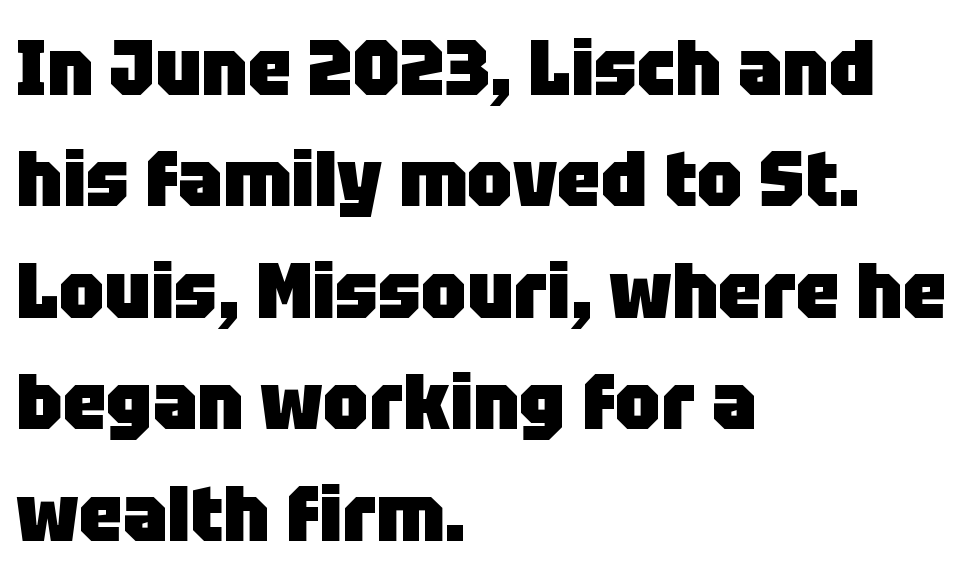
Q: Is the text bold? A: Yes.
Q: Is the text italic (slanted)? A: No, it is upright.
Q: Is the typeface a serif or a sans-serif typeface? A: Sans-serif.
Q: Is the text underlined? A: No.
Q: How is the paragraph aligned? A: Left-aligned.
Q: Is the spacing between letters normal or unusually wide? A: Normal.
Q: Is the spacing between lines tight, normal or loose? A: Normal.
Q: Width (condensed, normal, or wide)? A: Normal.
Q: Stroke contrast? A: Low.
Q: x-height? A: Large.
Q: Monospaced? A: No.
